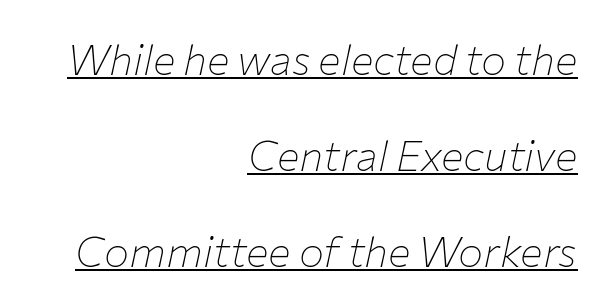
The image shows 42 px thin type, italic (leaning right); set right-aligned, loose line spacing (2.28x), normal letter spacing, underlined; low stroke contrast and a medium x-height.
